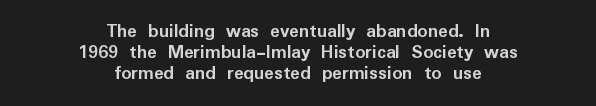
Q: Is the text bold? A: Yes.
Q: Is the text italic (slanted)? A: No, it is upright.
Q: Is the text underlined? A: No.
Q: How is the paragraph aligned? A: Centered.
Q: Is the spacing between letters normal or unusually wide? A: Normal.
Q: Is the spacing between lines tight, normal or loose? A: Tight.
